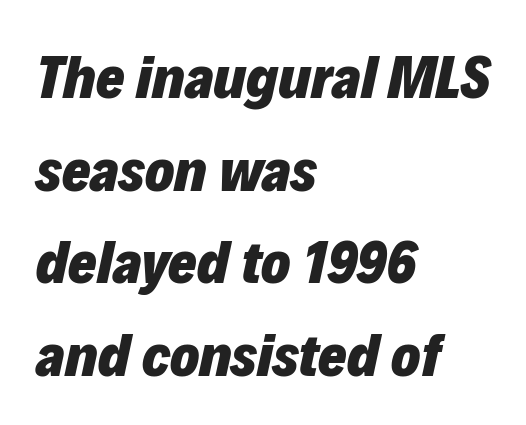
Baseline-to-baseline distance is the conventional proportion of letter height. The paragraph has a hard left edge and a soft right edge. The typesetting leans heavy: a genuine bold. The letters sit at their default tracking, neither squeezed nor spread. Character widths vary here, with narrow letters taking less room than wide ones.
